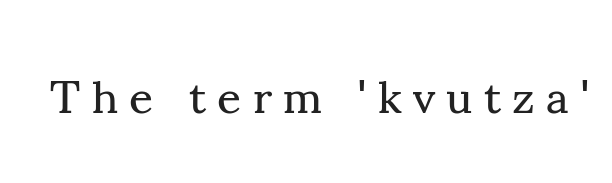
Q: Is the text bold? A: No.
Q: Is the text italic (slanted)? A: No, it is upright.
Q: Is the typeface a serif or a sans-serif typeface? A: Serif.
Q: Is the text underlined? A: No.
Q: Is the spacing between letters normal or unusually wide? A: Unusually wide.
Q: Width (condensed, normal, or wide)? A: Normal.
Q: Stroke contrast? A: Medium.
Q: x-height? A: Small.
Q: Monospaced? A: No.
